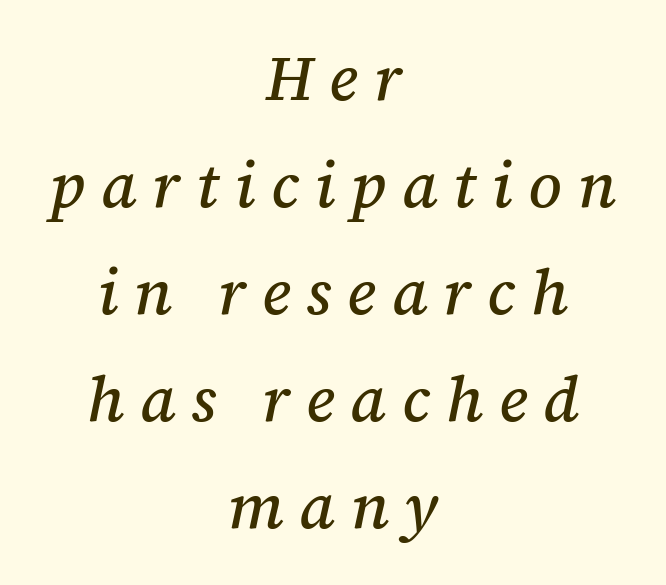
This sample uses an oblique cut, with every glyph tilted off the vertical. Does extra space separate the letters? Yes, quite a lot of it. Each new line begins a customary step beneath the previous one. Caption: multi-line text, centered on the measure. Underline: absent.
